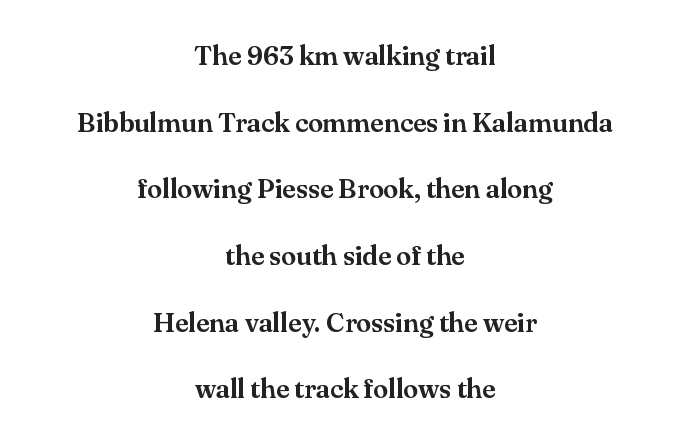
The image shows 27 px text type, upright; set centered, loose line spacing (2.47x), normal letter spacing, not underlined.
